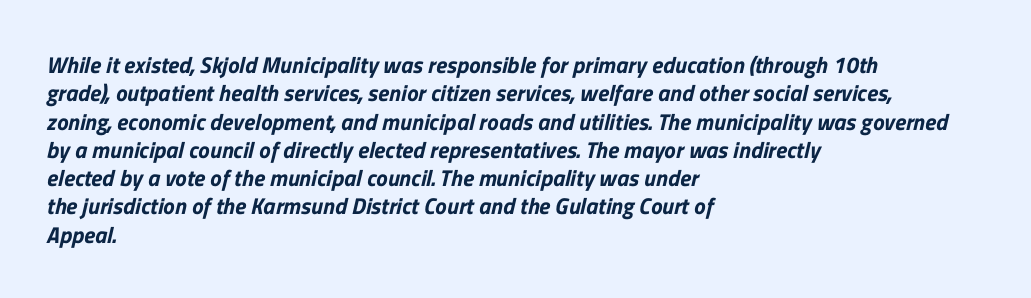
Q: Is the text underlined? A: No.
Q: How is the paragraph aligned? A: Left-aligned.
Q: Is the spacing between letters normal or unusually wide? A: Normal.
